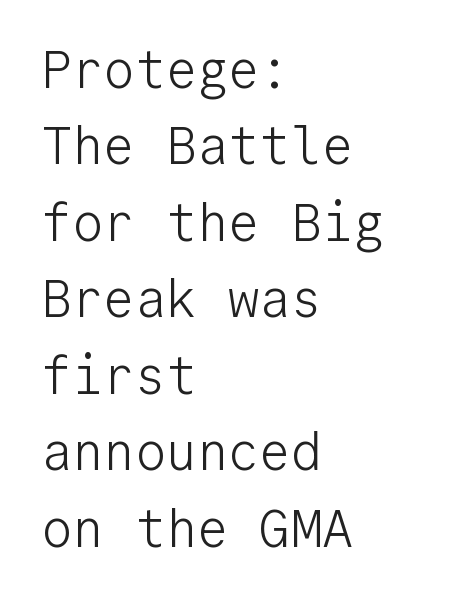
{"serif": "no", "italic": "no", "bold": "no", "weight": "light", "width": "normal", "stroke_contrast": "low", "x_height": "medium", "monospaced": "yes", "underline": "no", "align": "left", "line_spacing": "normal", "line_spacing_ratio": 1.47, "letter_spacing": "normal", "letter_spacing_em": 0.0, "glyph_px": 52}
